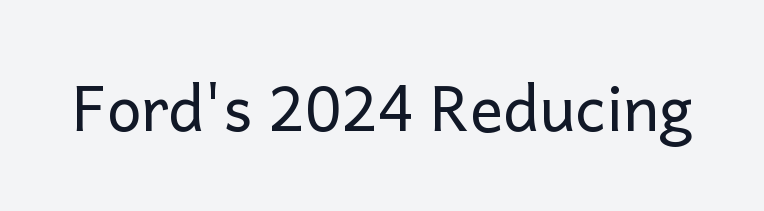
The image shows 62 px regular-weight sans-serif type, upright; set normal letter spacing, not underlined; low stroke contrast and a medium x-height.
